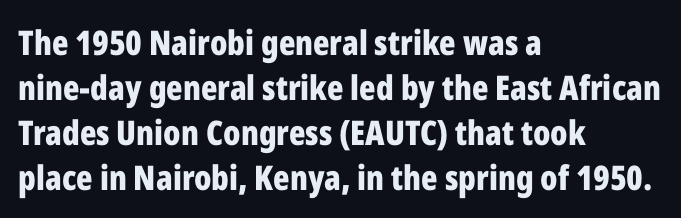
Regarding serifs, this sample does without them. All the whitespace from short lines collects on the right. Unlike italic type, these characters show no tilt at all. Normally led — the rows are evenly, conventionally spaced. The type is set solid horizontally, with unmodified tracking. Check the space under the baseline: it is left empty.
